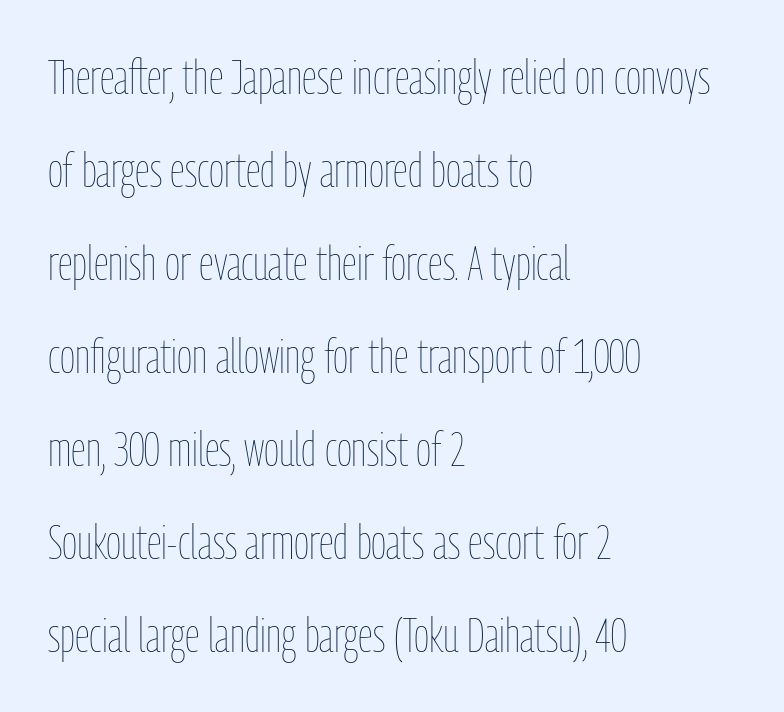
Q: Is the text bold? A: No.
Q: Is the text italic (slanted)? A: No, it is upright.
Q: Is the text underlined? A: No.
Q: How is the paragraph aligned? A: Left-aligned.
Q: Is the spacing between letters normal or unusually wide? A: Normal.
Q: Is the spacing between lines tight, normal or loose? A: Loose.
Q: Width (condensed, normal, or wide)? A: Condensed.
Q: Stroke contrast? A: Low.
Q: x-height? A: Medium.
Q: Monospaced? A: No.
